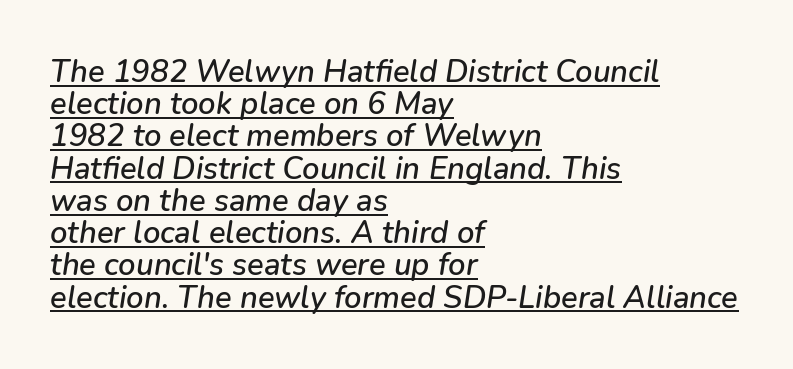
{"italic": "yes", "lean": "right", "slant_degrees": 9, "width": "normal", "stroke_contrast": "low", "x_height": "medium", "monospaced": "no", "underline": "yes", "align": "left", "line_spacing": "tight", "line_spacing_ratio": 1.04, "letter_spacing": "normal", "letter_spacing_em": 0.0, "glyph_px": 31}
